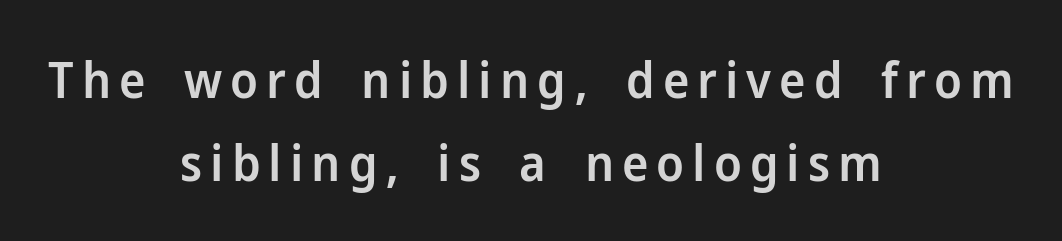
Teacher's note: observe the equal gaps on both sides — that is centered alignment. Note: no serifs on the glyphs. The passage shown stacks its lines at a standard gap. Proportional: the letters do not fall into vertical columns.
